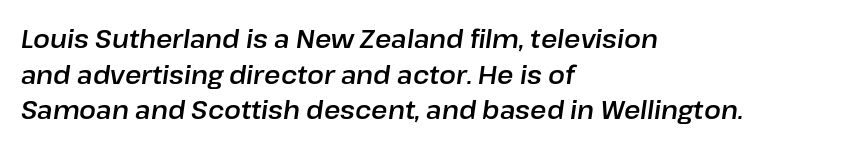
The image shows 25 px text type, italic (leaning right); set left-aligned, normal line spacing (1.43x), normal letter spacing, not underlined.
